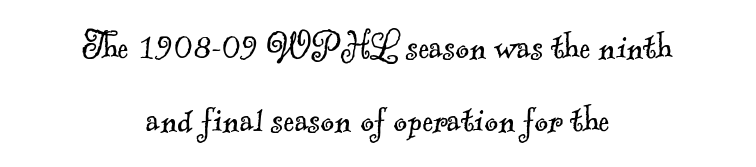
Is the letter spacing exaggerated? No — it looks like the ordinary default. The font family rendered here belongs to the serif group. Here the designer chose a conventional face with non-uniform glyph widths. The font is comparable to plain body text, perhaps lighter. The setting favours the middle, as headings and verse often do. Beneath every word, the page is bare.
